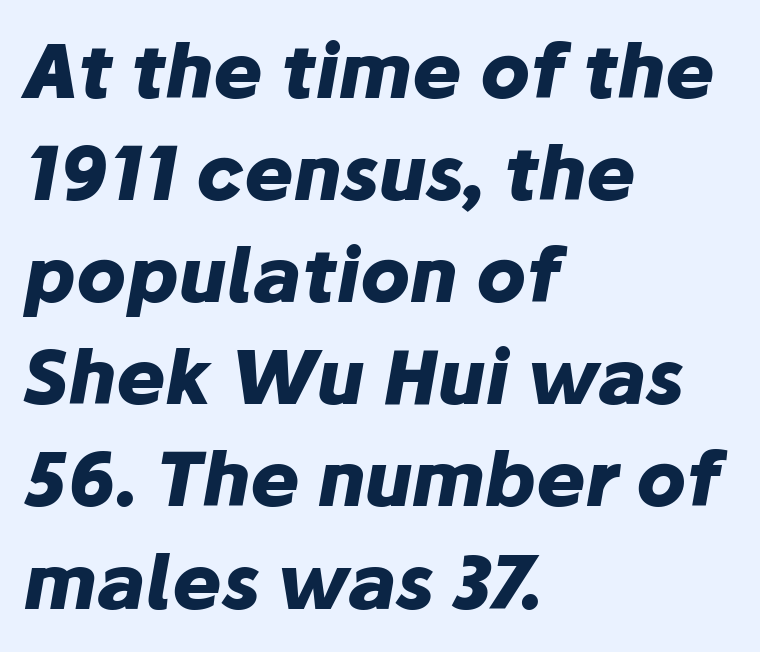
Q: Is the text bold? A: Yes.
Q: Is the text italic (slanted)? A: Yes, it leans right by about 10 degrees.
Q: Is the text underlined? A: No.
Q: How is the paragraph aligned? A: Left-aligned.
Q: Is the spacing between letters normal or unusually wide? A: Normal.
Q: Is the spacing between lines tight, normal or loose? A: Normal.
Q: Width (condensed, normal, or wide)? A: Normal.
Q: Stroke contrast? A: Low.
Q: x-height? A: Medium.
Q: Monospaced? A: No.
